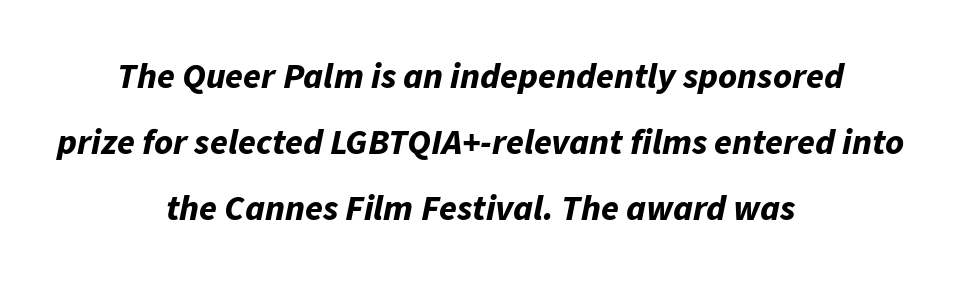
Q: Is the text bold? A: Yes.
Q: Is the text italic (slanted)? A: Yes, it leans right by about 11 degrees.
Q: Is the text underlined? A: No.
Q: How is the paragraph aligned? A: Centered.
Q: Is the spacing between letters normal or unusually wide? A: Normal.
Q: Width (condensed, normal, or wide)? A: Normal.
Q: Stroke contrast? A: Low.
Q: x-height? A: Medium.
Q: Monospaced? A: No.
